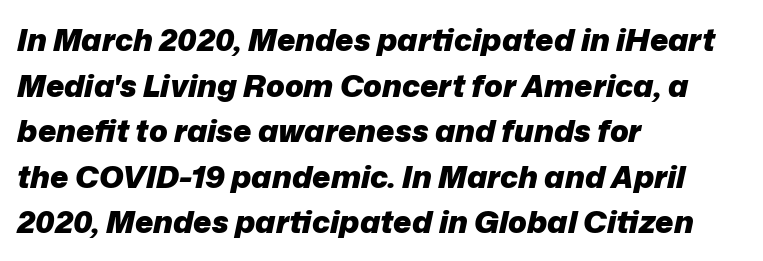
Does the leading feel generous? No, just average. As a designer I'd log this as weight 700, bold. Notice how the passage keeps a crisp vertical edge on the left only. The foot of each line stays bare and open.
